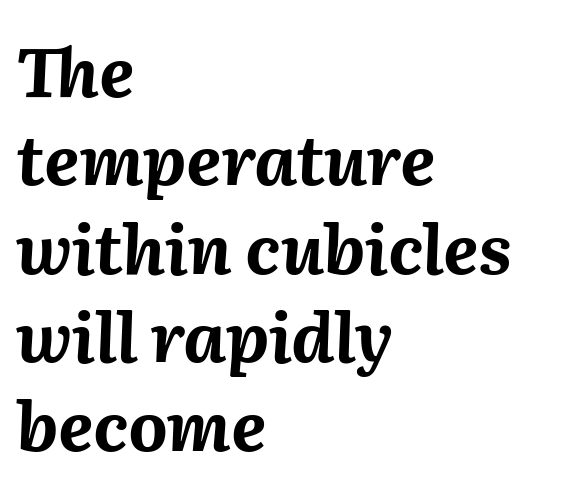
{"italic": "yes", "lean": "right", "slant_degrees": 2, "bold": "yes", "weight": "bold", "width": "normal", "stroke_contrast": "medium", "x_height": "medium", "monospaced": "no", "underline": "no", "align": "left", "line_spacing": "normal", "line_spacing_ratio": 1.3, "letter_spacing": "normal", "letter_spacing_em": 0.0, "glyph_px": 68}
